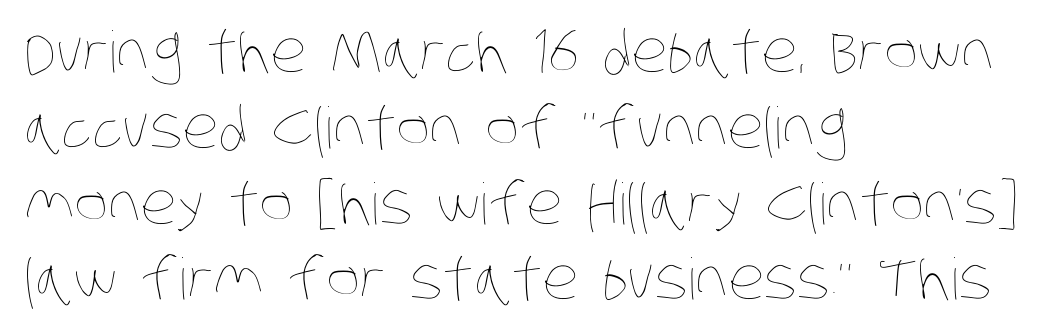
Each letter keeps its own natural width here, so spacing adapts to shape. No letter is thick-stroked: the sample isn't bold. The face used here is rendered with its standard letterfit. Line beginnings align vertically; line endings do not. Anything drawn beneath the words? Only blank space.
